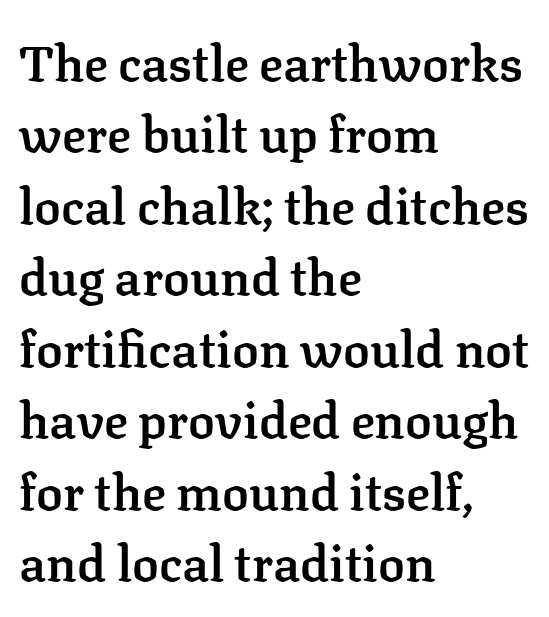
Q: Is the text bold? A: Semi-bold.
Q: Is the text italic (slanted)? A: No, it is upright.
Q: Is the typeface a serif or a sans-serif typeface? A: Serif.
Q: Is the text underlined? A: No.
Q: How is the paragraph aligned? A: Left-aligned.
Q: Is the spacing between letters normal or unusually wide? A: Normal.
Q: Is the spacing between lines tight, normal or loose? A: Normal.
Q: Width (condensed, normal, or wide)? A: Normal.
Q: Stroke contrast? A: Low.
Q: x-height? A: Medium.
Q: Monospaced? A: No.
